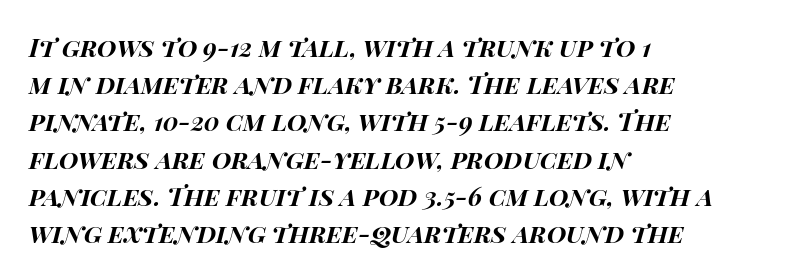
Q: Is the text bold? A: Yes.
Q: Is the text italic (slanted)? A: Yes, it leans right by about 15 degrees.
Q: Is the text underlined? A: No.
Q: How is the paragraph aligned? A: Left-aligned.
Q: Is the spacing between letters normal or unusually wide? A: Normal.
Q: Is the spacing between lines tight, normal or loose? A: Normal.
